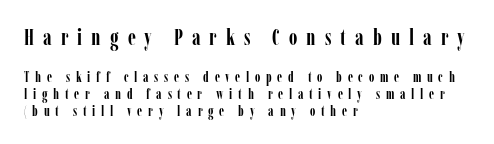
When letters stand straight like this, we call the style roman or upright. The letterforms stand isolated, each surrounded by extra space. Notice how thick the strokes are: this is what a full bold looks like. Compared with a centered layout, this one pins lines to the left instead.
